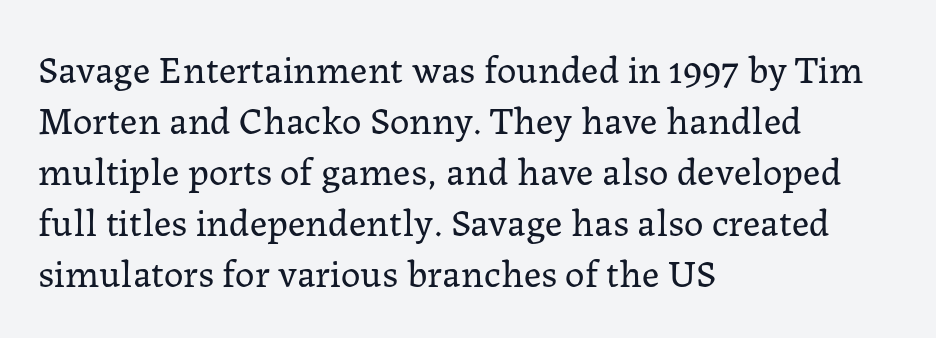
{"serif": "yes", "italic": "no", "bold": "no", "weight": "regular", "width": "normal", "stroke_contrast": "low", "x_height": "medium", "monospaced": "no", "underline": "no", "align": "left", "line_spacing": "normal", "line_spacing_ratio": 1.31, "letter_spacing": "normal", "letter_spacing_em": 0.0, "glyph_px": 39}
